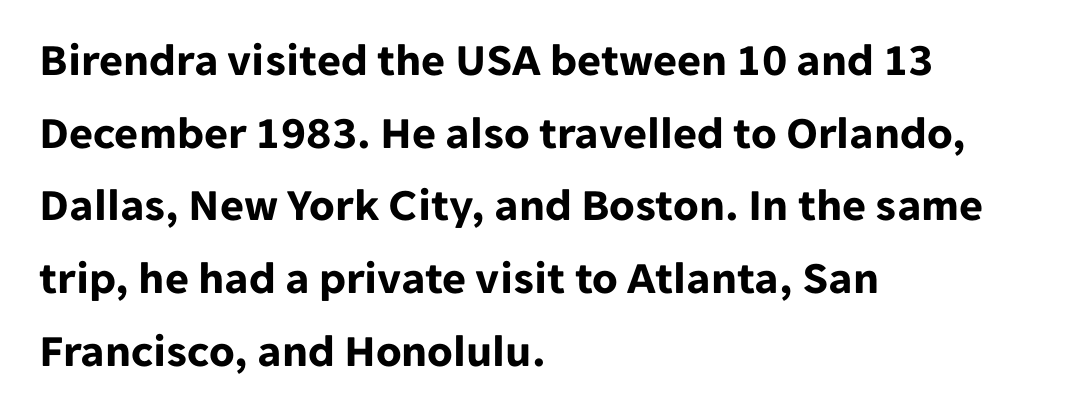
Q: Is the text bold? A: Yes.
Q: Is the text italic (slanted)? A: No, it is upright.
Q: Is the typeface a serif or a sans-serif typeface? A: Sans-serif.
Q: Is the text underlined? A: No.
Q: How is the paragraph aligned? A: Left-aligned.
Q: Is the spacing between letters normal or unusually wide? A: Normal.
Q: Is the spacing between lines tight, normal or loose? A: Normal.
Q: Width (condensed, normal, or wide)? A: Normal.
Q: Stroke contrast? A: Low.
Q: x-height? A: Medium.
Q: Monospaced? A: No.
